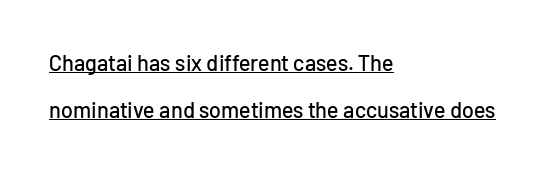
Q: Is the text italic (slanted)? A: No, it is upright.
Q: Is the text underlined? A: Yes.
Q: How is the paragraph aligned? A: Left-aligned.
Q: Is the spacing between letters normal or unusually wide? A: Normal.
Q: Is the spacing between lines tight, normal or loose? A: Loose.
